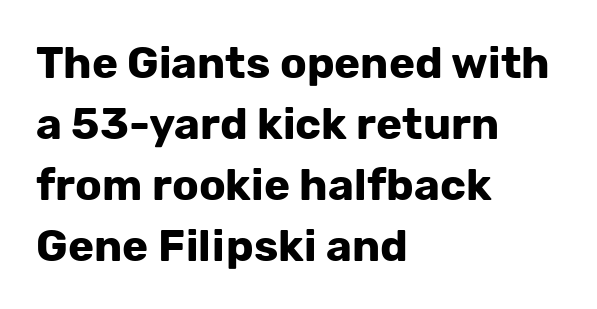
Q: Is the text bold? A: Yes.
Q: Is the text italic (slanted)? A: No, it is upright.
Q: Is the typeface a serif or a sans-serif typeface? A: Sans-serif.
Q: Is the text underlined? A: No.
Q: How is the paragraph aligned? A: Left-aligned.
Q: Is the spacing between letters normal or unusually wide? A: Normal.
Q: Is the spacing between lines tight, normal or loose? A: Normal.
Q: Width (condensed, normal, or wide)? A: Normal.
Q: Stroke contrast? A: Low.
Q: x-height? A: Medium.
Q: Monospaced? A: No.
